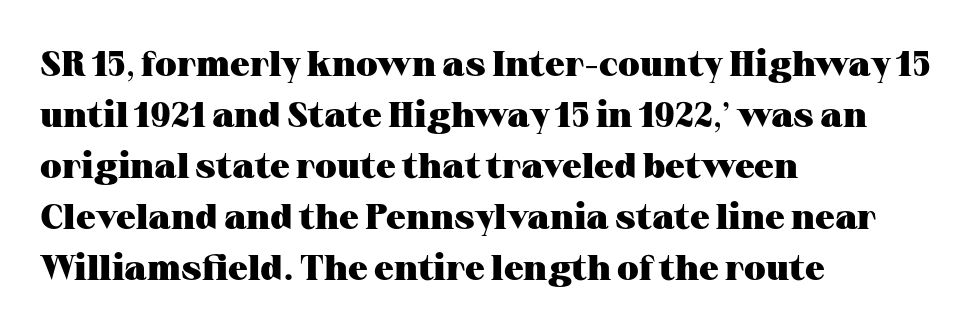
{"serif": "yes", "italic": "no", "bold": "yes", "weight": "heavy", "width": "wide", "stroke_contrast": "medium", "x_height": "medium", "monospaced": "no", "underline": "no", "align": "left", "line_spacing": "normal", "line_spacing_ratio": 1.46, "letter_spacing": "normal", "letter_spacing_em": 0.0, "glyph_px": 35}
